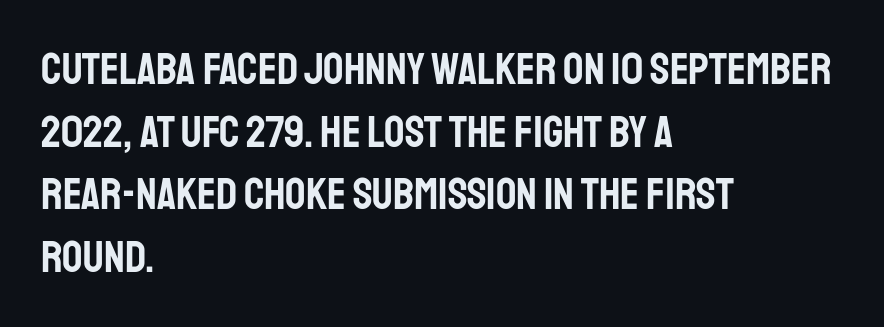
{"serif": "no", "italic": "no", "width": "condensed", "stroke_contrast": "low", "x_height": "large", "monospaced": "no", "underline": "no", "align": "left", "line_spacing": "normal", "line_spacing_ratio": 1.39, "letter_spacing": "normal", "letter_spacing_em": 0.0, "glyph_px": 45}
